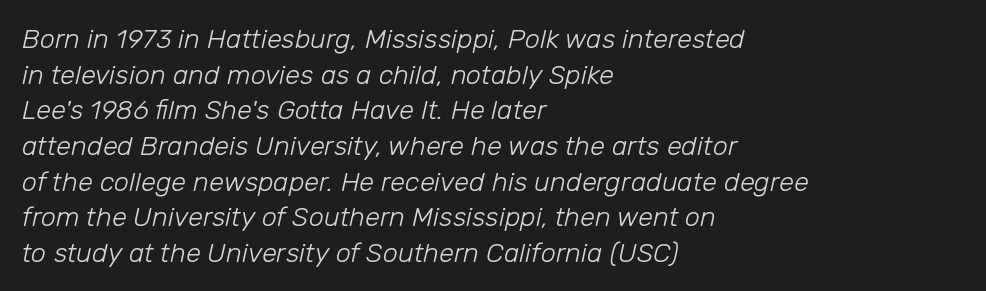
{"italic": "yes", "lean": "right", "slant_degrees": 12, "bold": "no", "underline": "no", "align": "left", "line_spacing": "normal", "line_spacing_ratio": 1.32, "letter_spacing": "normal", "letter_spacing_em": 0.0, "glyph_px": 27}
